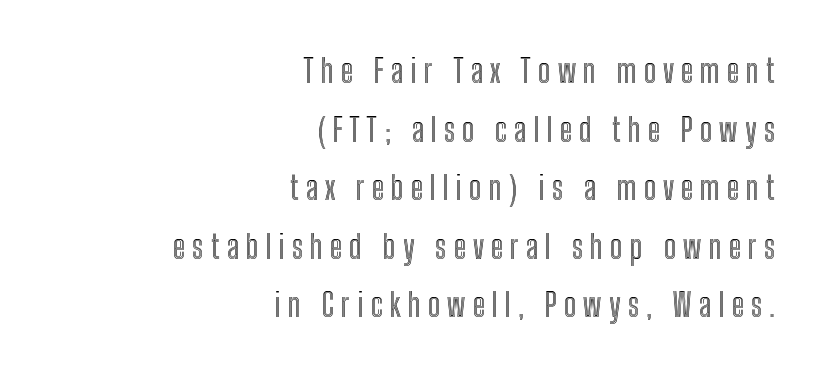
Typeset ragged left — the right edge is the straight one. This is roman type, the default non-slanted kind. Check the space under the baseline: it is left empty. Compared with typical body copy, the letter spacing here is much looser.
